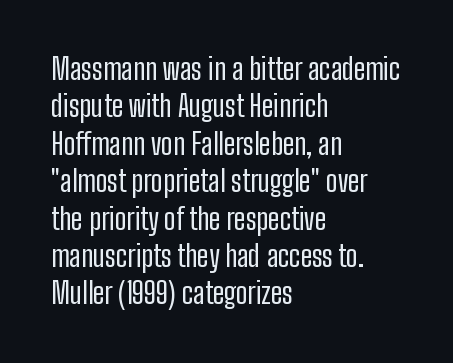
Q: Is the text bold? A: No.
Q: Is the text italic (slanted)? A: No, it is upright.
Q: Is the typeface a serif or a sans-serif typeface? A: Sans-serif.
Q: Is the text underlined? A: No.
Q: How is the paragraph aligned? A: Left-aligned.
Q: Is the spacing between letters normal or unusually wide? A: Normal.
Q: Is the spacing between lines tight, normal or loose? A: Normal.
Q: Width (condensed, normal, or wide)? A: Condensed.
Q: Stroke contrast? A: Low.
Q: x-height? A: Medium.
Q: Monospaced? A: No.
